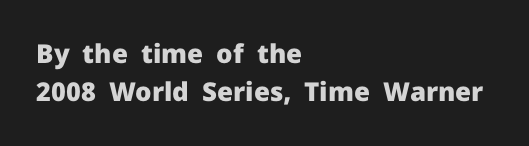
{"italic": "no", "bold": "yes", "underline": "no", "align": "left", "line_spacing": "normal", "line_spacing_ratio": 1.48, "letter_spacing": "normal", "letter_spacing_em": 0.0, "glyph_px": 26}
